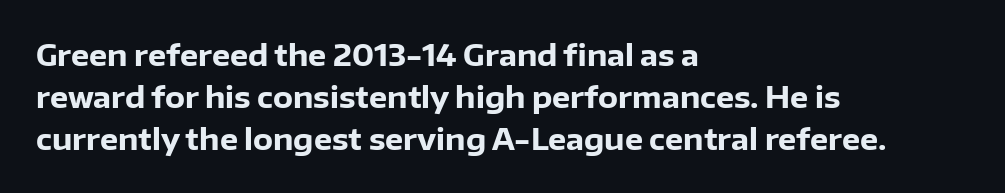
{"serif": "no", "italic": "no", "bold": "yes", "weight": "heavy", "width": "normal", "stroke_contrast": "low", "x_height": "medium", "monospaced": "no", "underline": "no", "align": "left", "line_spacing": "normal", "line_spacing_ratio": 1.44, "letter_spacing": "normal", "letter_spacing_em": 0.0, "glyph_px": 29}
